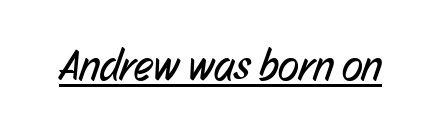
{"serif": "no", "bold": "no", "weight": "regular", "width": "condensed", "stroke_contrast": "low", "x_height": "medium", "monospaced": "no", "underline": "yes", "letter_spacing": "normal", "letter_spacing_em": 0.0, "glyph_px": 43}
